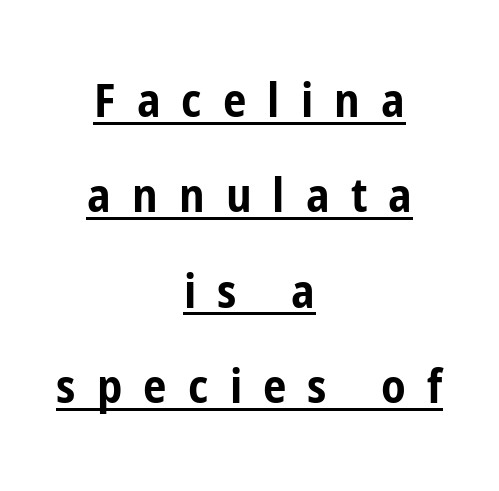
The vertical gap from one line to the next is large. The letters advance in unequal steps, a hallmark of proportional type. These lines have a slow, spaced-out rhythm from letter to letter. In CSS terms this would be text-align: center. This is underlined copy, the kind a proofreader might mark for attention. The text was rendered using a sans face with plain stroke endings.
